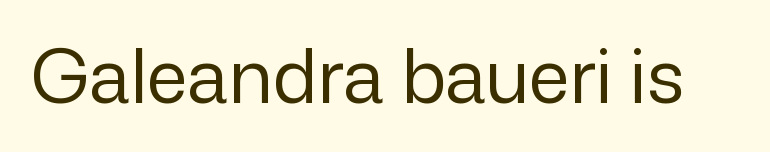
The image shows 74 px regular-weight sans-serif type, upright; set normal letter spacing, not underlined; low stroke contrast and a medium x-height.
